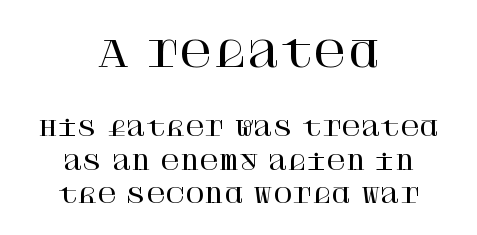
Two sizes are in play, and the larger belongs to the first block. Unlike italic type, these characters show no tilt at all. A clean baseline with only descenders dipping below it. Casual observation: everything's sitting right in the middle. Compared with typical body copy, the letter spacing here is the same. Does the type have serifs? Yes, each stem ends in a small foot.
